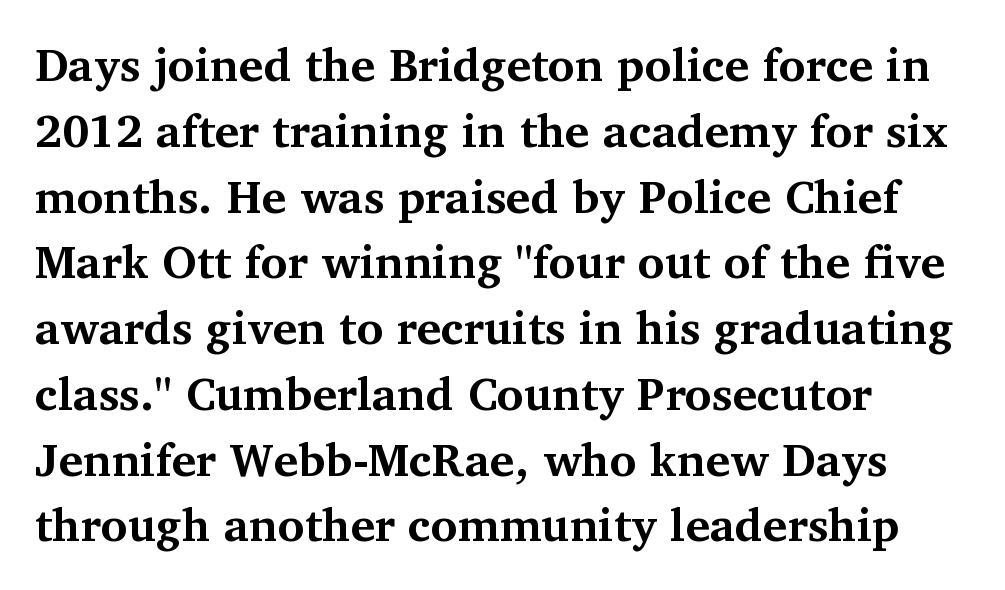
Do the characters align in a grid? No, the font is proportional. As a designer I'd log this as weight 700, bold. This is roman type, the default non-slanted kind. Unlike a clean sans, this face finishes its strokes with serifs.
